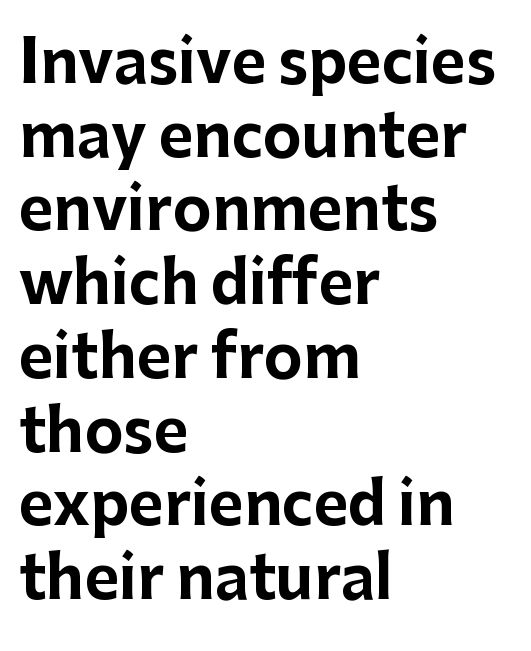
Each letter's strokes conclude bluntly, with no projecting serifs. The face used here is proportionally spaced, like ordinary book or web type. In CSS terms this would be text-align: left. The words here are not underlined. This is heavy type, rendered in bold. You can tell it's not italic because the verticals are truly vertical.
